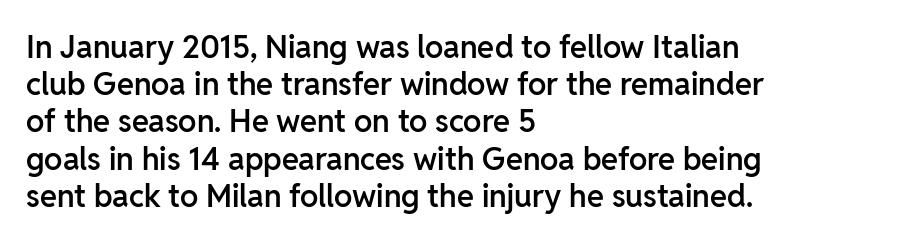
Q: Is the text bold? A: Semi-bold.
Q: Is the text italic (slanted)? A: No, it is upright.
Q: Is the typeface a serif or a sans-serif typeface? A: Sans-serif.
Q: Is the text underlined? A: No.
Q: How is the paragraph aligned? A: Left-aligned.
Q: Is the spacing between letters normal or unusually wide? A: Normal.
Q: Width (condensed, normal, or wide)? A: Normal.
Q: Stroke contrast? A: Low.
Q: x-height? A: Medium.
Q: Monospaced? A: No.
